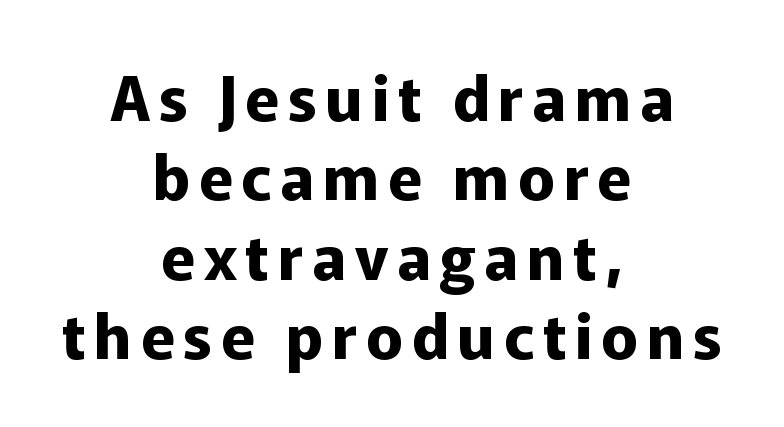
The image shows 62 px bold sans-serif type, upright; set centered, normal line spacing (1.28x), not underlined; low stroke contrast and a medium x-height.
